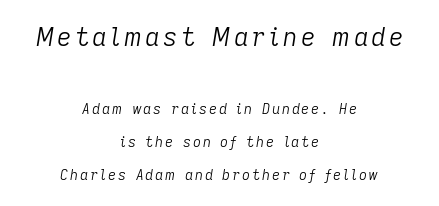
{"italic": "yes", "lean": "right", "slant_degrees": 9, "bold": "no", "underline": "no", "align": "center", "line_spacing": "loose", "line_spacing_ratio": 2.36, "larger_block": "first", "size_ratio": 1.79, "glyph_px": 25}
